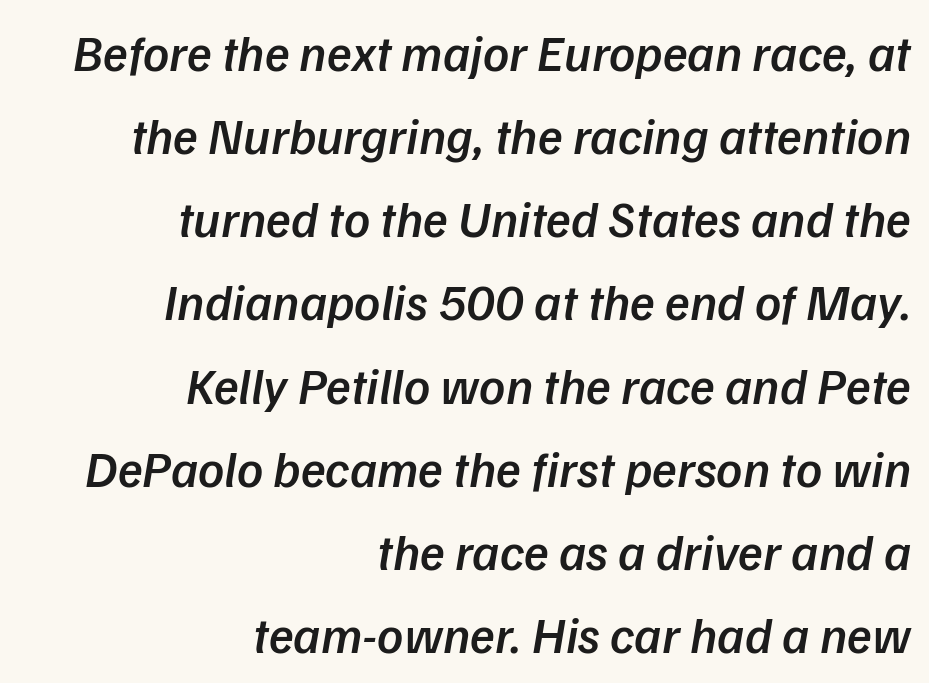
{"italic": "yes", "lean": "right", "slant_degrees": 9, "bold": "semi", "weight": "semibold", "width": "normal", "stroke_contrast": "low", "x_height": "medium", "monospaced": "no", "underline": "no", "align": "right", "line_spacing": "normal", "line_spacing_ratio": 1.63, "letter_spacing": "normal", "letter_spacing_em": 0.0, "glyph_px": 51}
